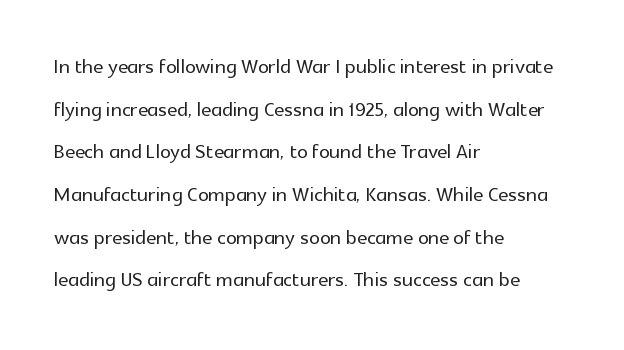
The words here are not underlined. Upright lettering throughout. This rendering leaves character spacing at its baseline value. These lines stack with their left ends in a neat column. Vertical spacing — default.
